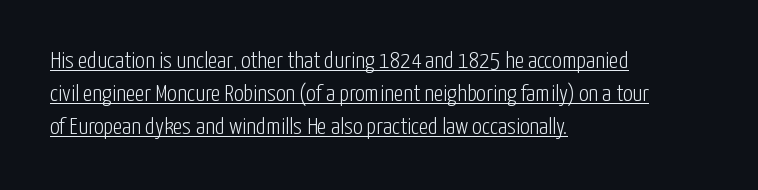
The image shows 24 px text type, upright; set left-aligned, normal line spacing (1.38x), normal letter spacing, underlined.
